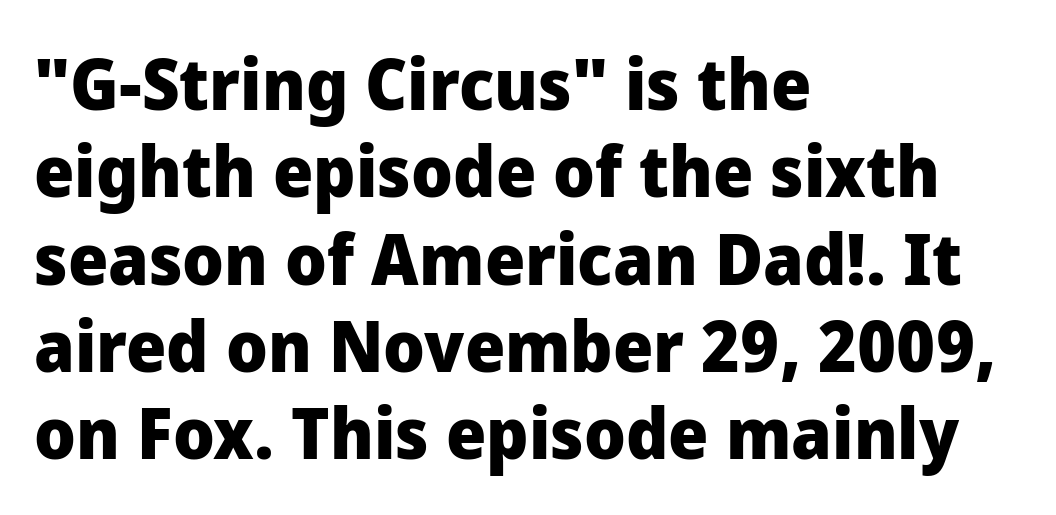
Horizontal alignment here is leftward, the default for most running prose. The passage shown is typed in a proportional face where columns would drift. The characters display no serif detailing; their extremities are plain. The passage shown is not underscored anywhere. Look at the tracking — it's just the regular setting, nothing added.
